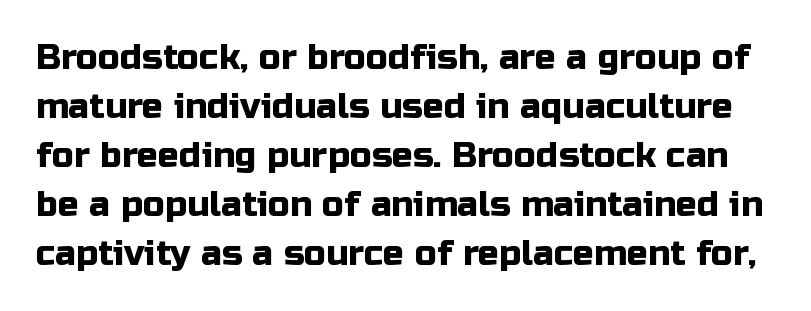
{"serif": "no", "italic": "no", "width": "normal", "stroke_contrast": "low", "x_height": "medium", "monospaced": "no", "underline": "no", "line_spacing": "normal", "line_spacing_ratio": 1.4, "letter_spacing": "normal", "letter_spacing_em": 0.0, "glyph_px": 35}
